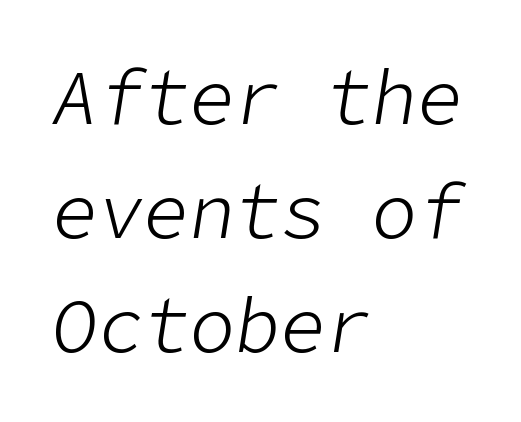
The image shows 76 px light type, italic (leaning right); set left-aligned, normal line spacing (1.5x), normal letter spacing, not underlined; low stroke contrast and a medium x-height.
